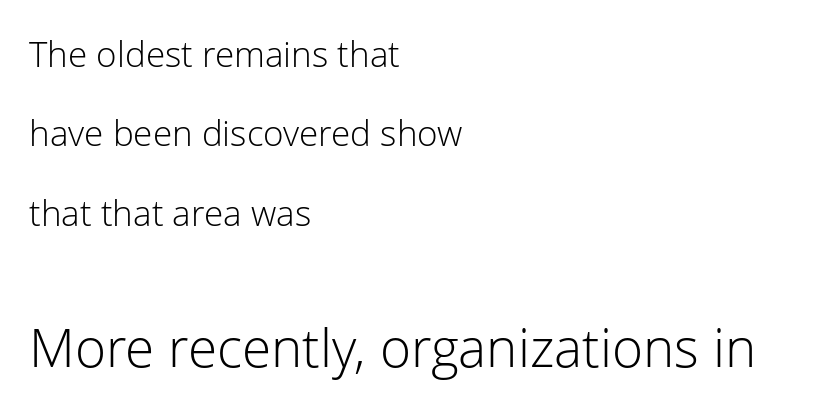
Q: Is the text bold? A: No.
Q: Is the text italic (slanted)? A: No, it is upright.
Q: Is the typeface a serif or a sans-serif typeface? A: Sans-serif.
Q: Is the text underlined? A: No.
Q: How is the paragraph aligned? A: Left-aligned.
Q: Is the spacing between letters normal or unusually wide? A: Normal.
Q: Is the spacing between lines tight, normal or loose? A: Loose.
Q: Which block of text is set in a larger size, the first (top) or the second (bottom)? A: The second (bottom) one.
Q: Width (condensed, normal, or wide)? A: Normal.
Q: Stroke contrast? A: Low.
Q: x-height? A: Medium.
Q: Monospaced? A: No.
